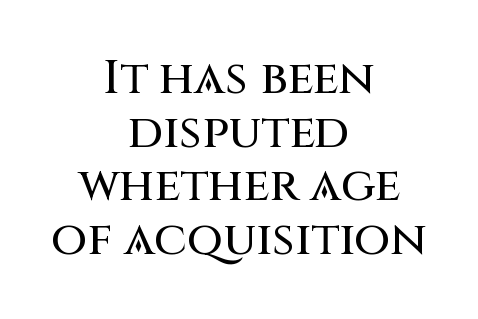
{"serif": "no", "italic": "no", "width": "normal", "stroke_contrast": "medium", "x_height": "large", "monospaced": "no", "underline": "no", "align": "center", "line_spacing": "tight", "line_spacing_ratio": 1.14, "letter_spacing": "normal", "letter_spacing_em": 0.0, "glyph_px": 47}
